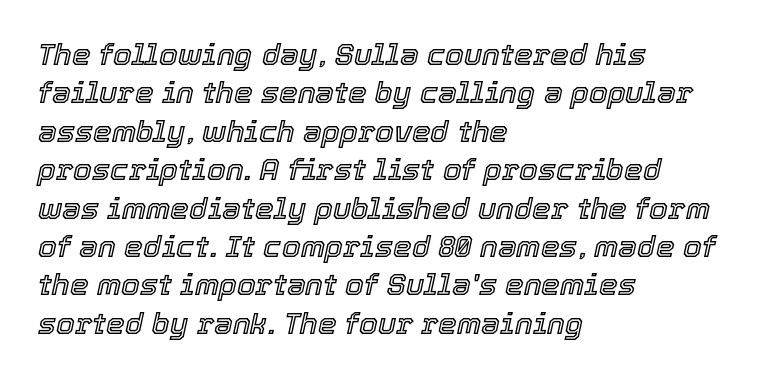
Q: Is the text italic (slanted)? A: Yes, it leans right by about 12 degrees.
Q: Is the text underlined? A: No.
Q: How is the paragraph aligned? A: Left-aligned.
Q: Is the spacing between letters normal or unusually wide? A: Normal.
Q: Is the spacing between lines tight, normal or loose? A: Normal.
Q: Width (condensed, normal, or wide)? A: Normal.
Q: x-height? A: Medium.
Q: Monospaced? A: No.
